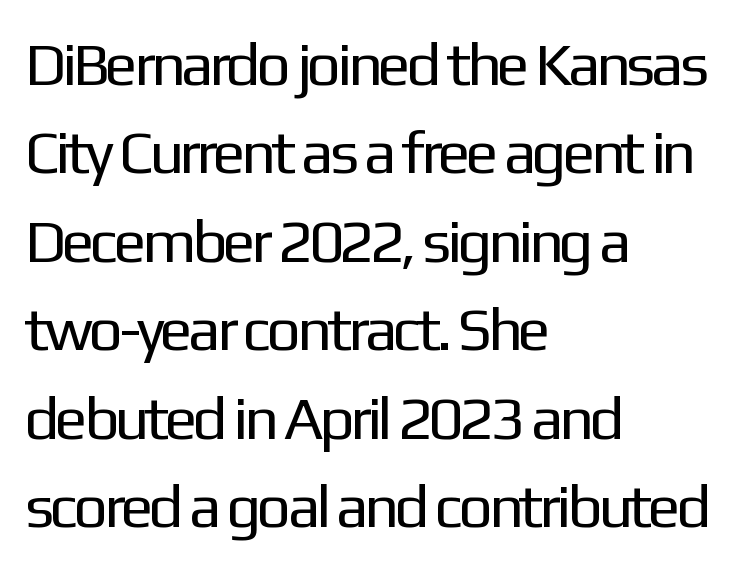
Rendered with straight, roman letterforms. You could not count columns in this text — the font is proportionally spaced. One-word summary of the alignment: left. The passage shown is not underscored anywhere.
